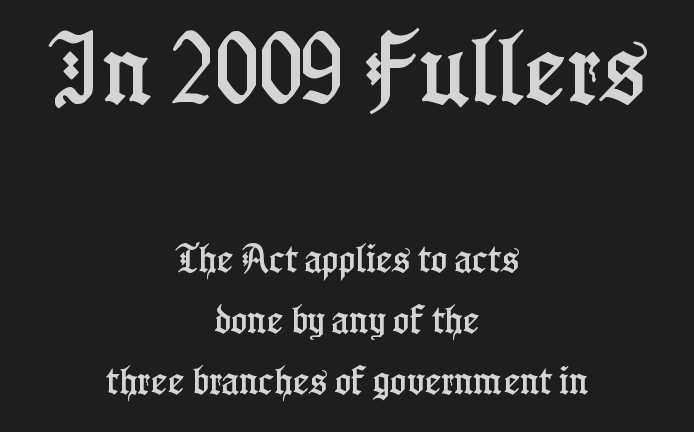
Neither beginnings nor endings align; midpoints do. This sample has the flowing, uneven cadence of proportional lettering. Baseline-to-baseline distance is far greater than the letter height. Unlike italic type, these characters show no tilt at all. No word sits above an underline. Top chunk: large. Bottom chunk: small.
